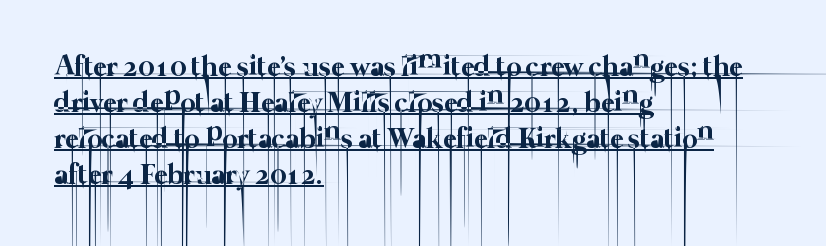
{"bold": "no", "weight": "thin", "width": "normal", "stroke_contrast": "low", "x_height": "medium", "monospaced": "no", "underline": "yes", "align": "left", "line_spacing_ratio": 1.24, "letter_spacing": "normal", "letter_spacing_em": 0.0, "glyph_px": 29}
